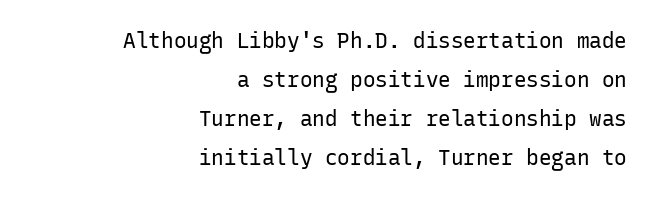
The image shows 21 px text type, upright; set right-aligned, line spacing 1.86x, normal letter spacing, not underlined.
